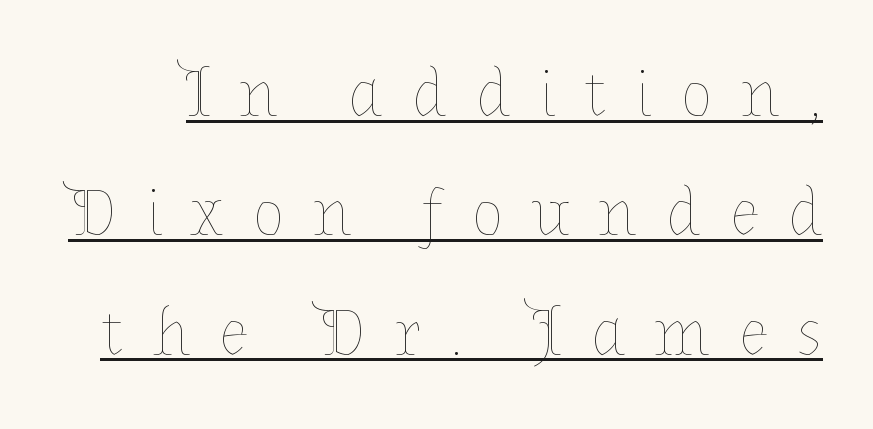
The image shows 67 px thin type, upright; set line spacing 1.78x, unusually wide letter spacing (+0.43 em), underlined; low stroke contrast and a medium x-height.
